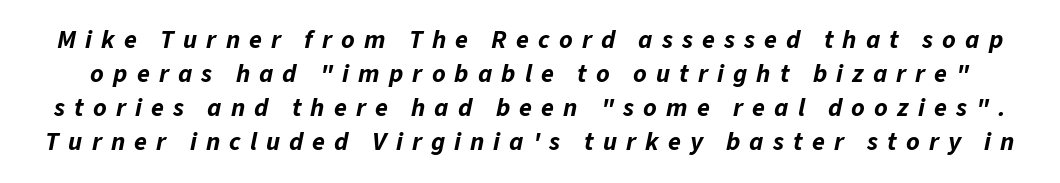
The image shows 26 px bold type, italic (leaning right); set normal line spacing (1.31x), unusually wide letter spacing (+0.35 em), not underlined.
